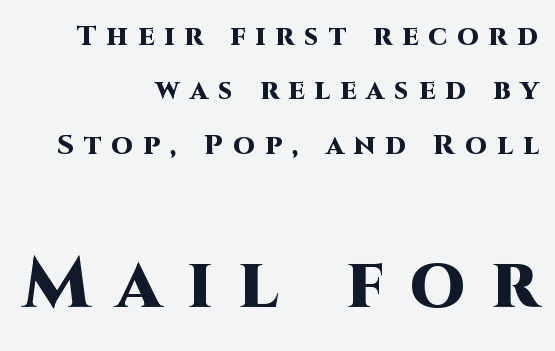
Do the characters align in a grid? No, the font is proportional. Here the glyphs are tracked loosely, breaking word shapes into spaced letters. The glyphs are unaccompanied by any horizontal stroke below them. It's the straight-up-and-down kind of type. Its strokes are broad and dark, the hallmark of bold type.
